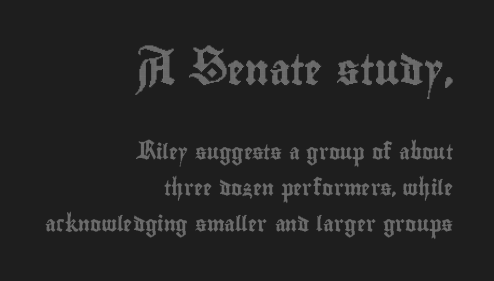
{"italic": "no", "width": "condensed", "x_height": "small", "monospaced": "no", "underline": "no", "align": "right", "line_spacing": "loose", "line_spacing_ratio": 2.4, "letter_spacing": "normal", "letter_spacing_em": 0.0, "larger_block": "first", "size_ratio": 2.0, "glyph_px": 30}
